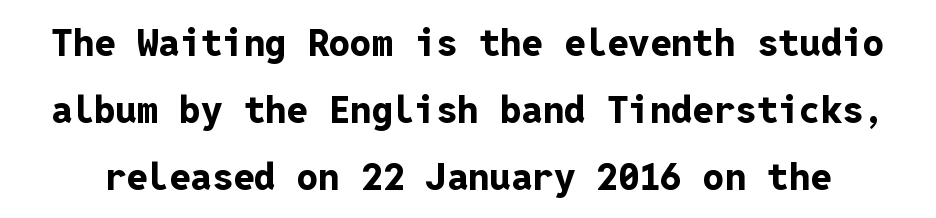
Rendered with straight, roman letterforms. Has an underline been added? It has not. A typesetter would call this zero additional tracking. Monospaced: the letters line up in strict vertical columns. A dark, heavy texture on the line: the type is bold. Nope, no serifs anywhere on these letters.
